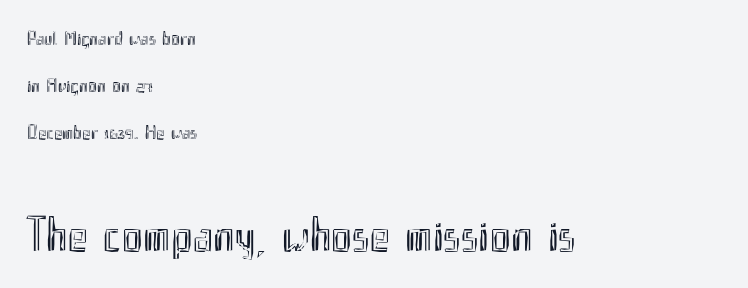
The image shows 49 px condensed type, upright; set left-aligned, loose line spacing (2.34x), normal letter spacing, not underlined; the second (bottom) block is 2.45x larger; a small x-height.
